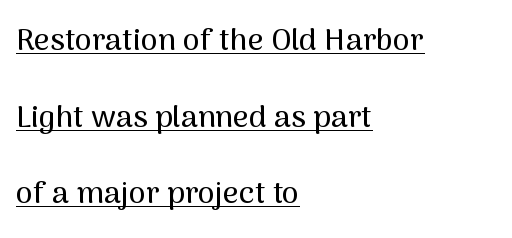
A continuous stroke trails under the words, as in a hyperlink. The font's upright variant was chosen for this text. Which margin do the lines hug? The left one — the right edge is uneven. Line spacing here is loose. Looks like regular typesetting: each glyph gets only the width it needs.
